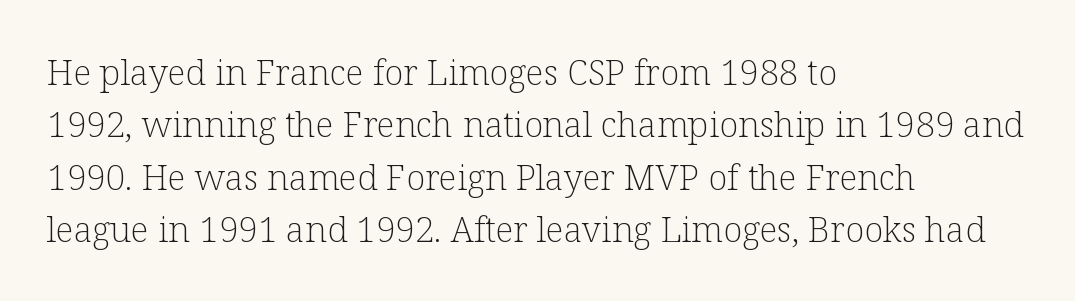
Q: Is the text bold? A: No.
Q: Is the text italic (slanted)? A: No, it is upright.
Q: Is the typeface a serif or a sans-serif typeface? A: Serif.
Q: Is the text underlined? A: No.
Q: How is the paragraph aligned? A: Left-aligned.
Q: Is the spacing between letters normal or unusually wide? A: Normal.
Q: Is the spacing between lines tight, normal or loose? A: Normal.
Q: Width (condensed, normal, or wide)? A: Normal.
Q: Stroke contrast? A: Low.
Q: x-height? A: Medium.
Q: Monospaced? A: No.
